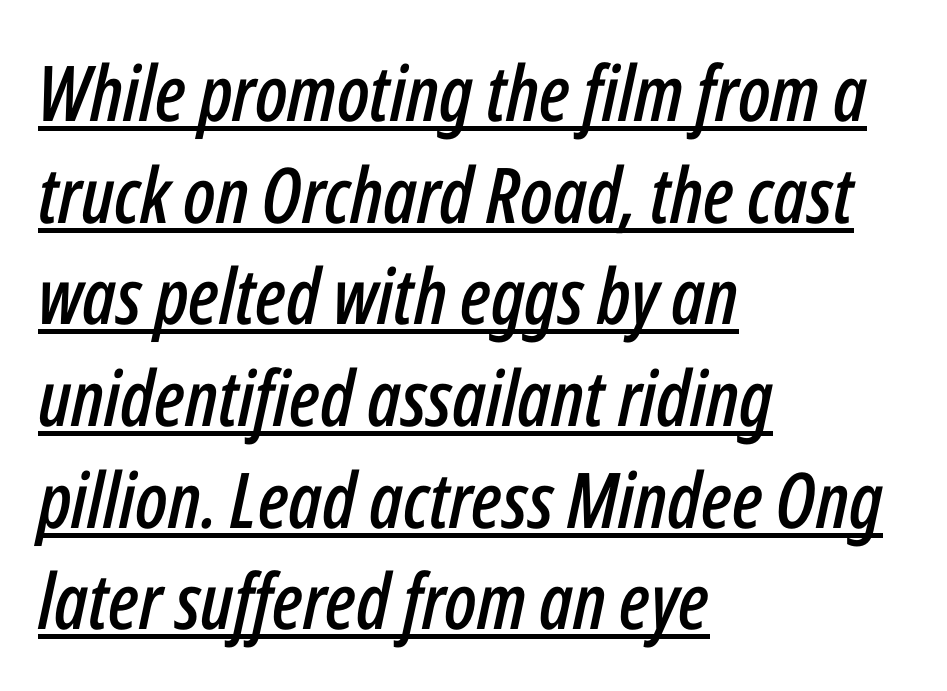
Q: Is the text italic (slanted)? A: Yes, it leans right by about 12 degrees.
Q: Is the text underlined? A: Yes.
Q: How is the paragraph aligned? A: Left-aligned.
Q: Is the spacing between letters normal or unusually wide? A: Normal.
Q: Is the spacing between lines tight, normal or loose? A: Normal.
Q: Width (condensed, normal, or wide)? A: Condensed.
Q: Stroke contrast? A: Low.
Q: x-height? A: Medium.
Q: Monospaced? A: No.
